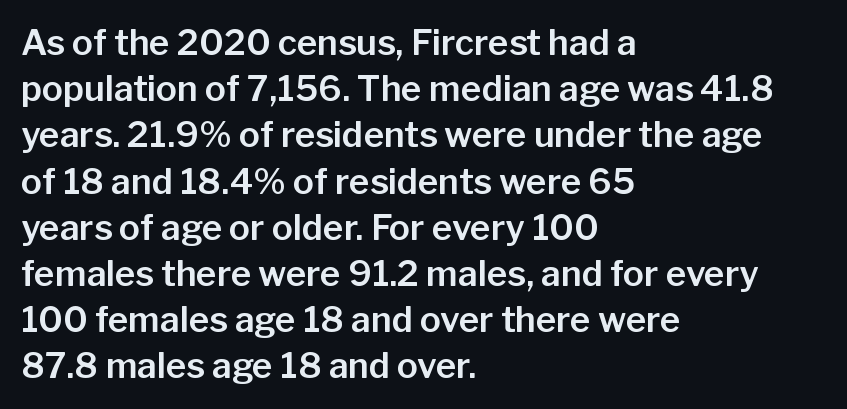
{"serif": "no", "italic": "no", "width": "normal", "stroke_contrast": "low", "x_height": "medium", "monospaced": "no", "underline": "no", "align": "left", "line_spacing": "normal", "line_spacing_ratio": 1.32, "letter_spacing": "normal", "letter_spacing_em": 0.0, "glyph_px": 35}
